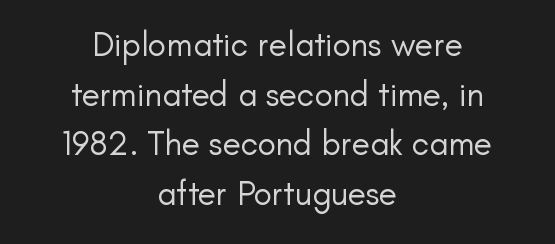
{"serif": "no", "italic": "no", "bold": "no", "weight": "regular", "width": "normal", "stroke_contrast": "low", "x_height": "small", "monospaced": "no", "underline": "no", "align": "center", "line_spacing": "normal", "line_spacing_ratio": 1.46, "letter_spacing": "normal", "letter_spacing_em": 0.0, "glyph_px": 34}
